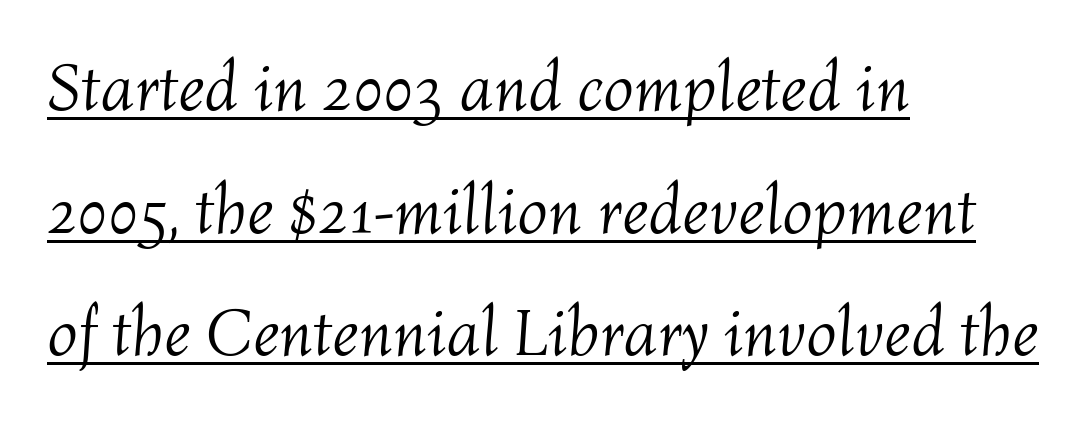
Students, note that the glyphs here touch the page at normal intervals. Each letter keeps its own natural width here, so spacing adapts to shape. The whole block is typeset with a tilt. Compared with undecorated copy, this sample adds a rule below the words. Layout note: lines flush left. The typeface has the unassuming heft of standard copy or less.
